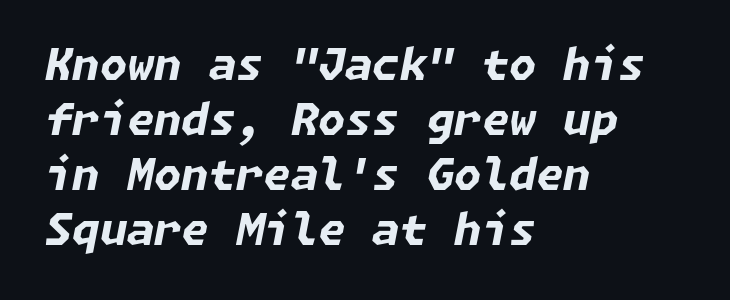
The image shows 44 px bold type, italic (leaning right); set left-aligned, normal line spacing (1.25x), normal letter spacing, not underlined; low stroke contrast and a medium x-height.
